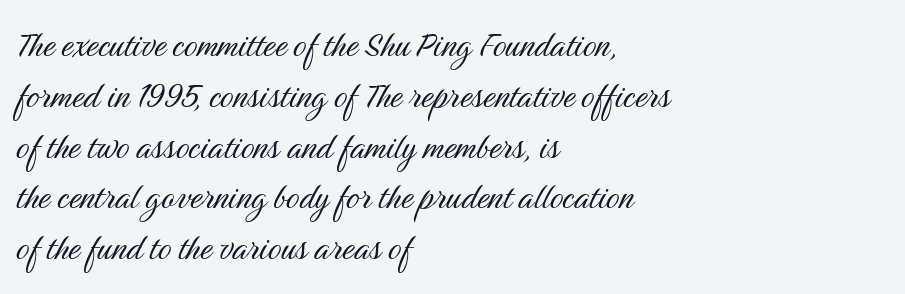
Weight: not bold — regular or lighter. The zone under the glyphs is completely vacant. Left-aligned paragraph, ragged on the right. Varying glyph widths throughout — classic text-font behaviour.
